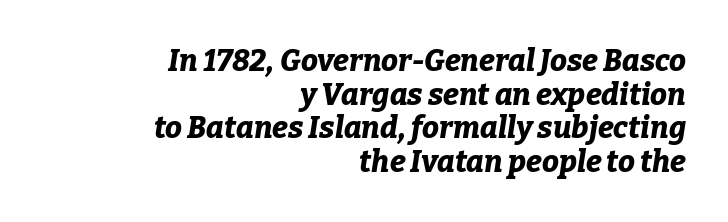
Each new line begins almost immediately beneath the previous one. Words float on clear page, feet unadorned. Layout note: lines flush right. Compared with typical body copy, the letter spacing here is the same. Pretty heavy lettering here — definitely bold.
